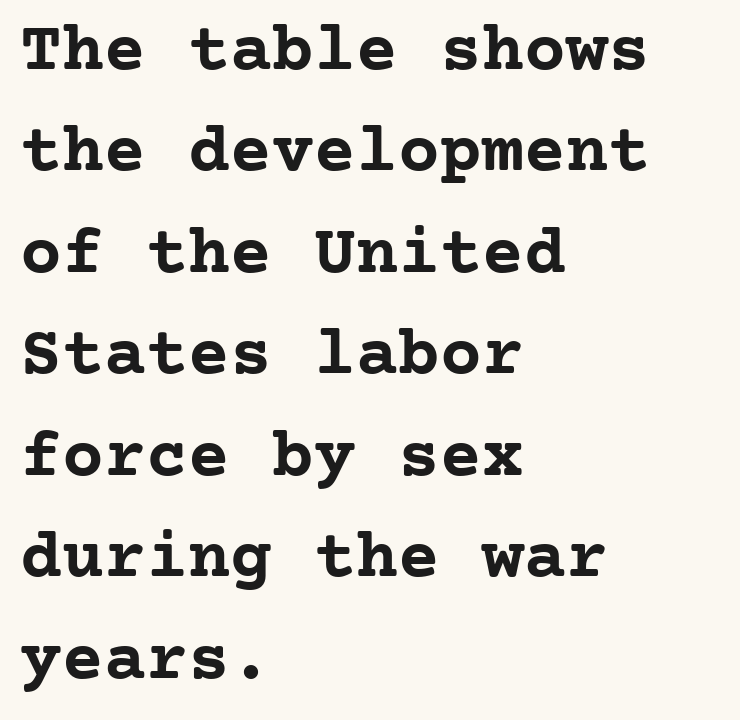
{"serif": "yes", "italic": "no", "bold": "yes", "weight": "semibold", "width": "normal", "stroke_contrast": "low", "x_height": "medium", "monospaced": "yes", "underline": "no", "align": "left", "line_spacing": "normal", "line_spacing_ratio": 1.45, "letter_spacing": "normal", "letter_spacing_em": 0.0, "glyph_px": 70}
